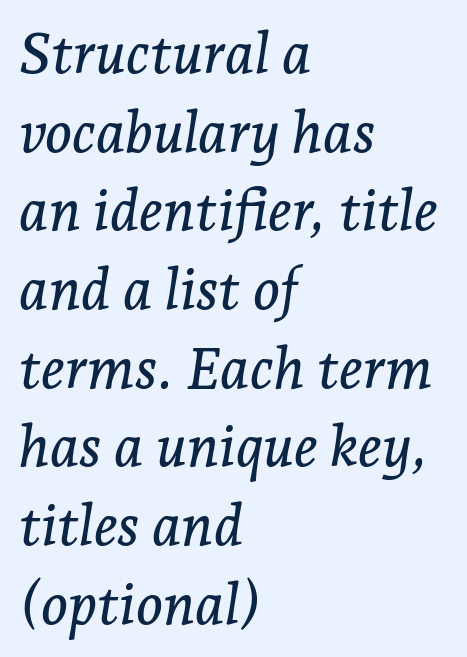
The image shows 57 px serif type, italic (leaning right); set left-aligned, normal line spacing (1.38x), normal letter spacing, not underlined; low stroke contrast and a medium x-height.
